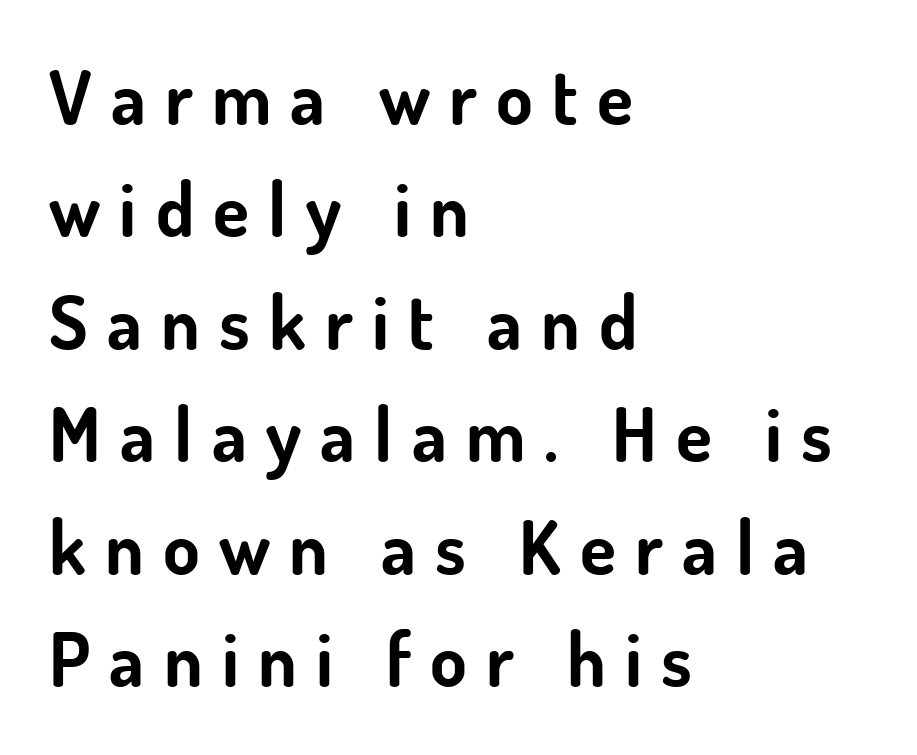
In terms of letterform style, serifs are entirely absent. The vertical gap from one line to the next is medium. Strokes here are thick enough to call this a true bold. Each letter keeps its own natural width here, so spacing adapts to shape. Check the space under the baseline: it is left empty. Glyph-to-glyph distance is far greater than everyday printed text.
